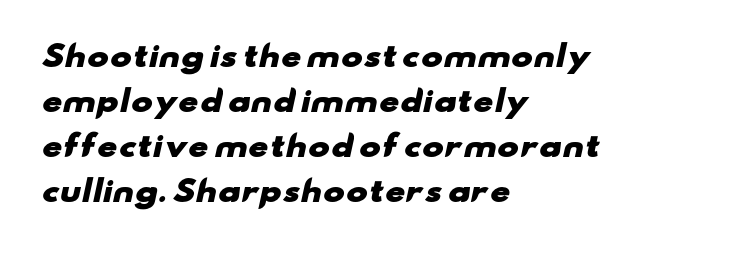
Q: Is the text bold? A: Yes.
Q: Is the typeface a serif or a sans-serif typeface? A: Sans-serif.
Q: Is the text underlined? A: No.
Q: How is the paragraph aligned? A: Left-aligned.
Q: Is the spacing between letters normal or unusually wide? A: Normal.
Q: Is the spacing between lines tight, normal or loose? A: Normal.
Q: Width (condensed, normal, or wide)? A: Wide.
Q: Stroke contrast? A: Low.
Q: x-height? A: Small.
Q: Monospaced? A: No.
